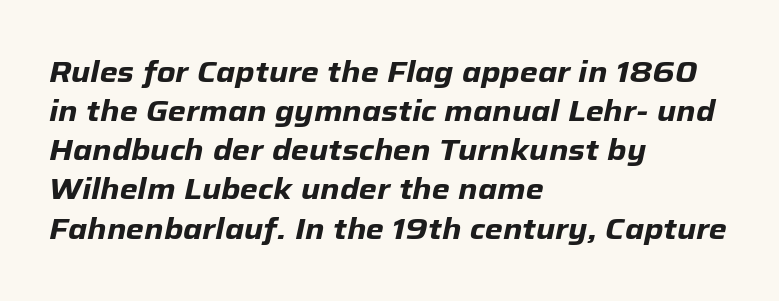
Q: Is the text bold? A: Yes.
Q: Is the text italic (slanted)? A: Yes, it leans right by about 12 degrees.
Q: Is the text underlined? A: No.
Q: How is the paragraph aligned? A: Left-aligned.
Q: Is the spacing between letters normal or unusually wide? A: Normal.
Q: Is the spacing between lines tight, normal or loose? A: Normal.
Q: Width (condensed, normal, or wide)? A: Normal.
Q: Stroke contrast? A: Low.
Q: x-height? A: Medium.
Q: Monospaced? A: No.
